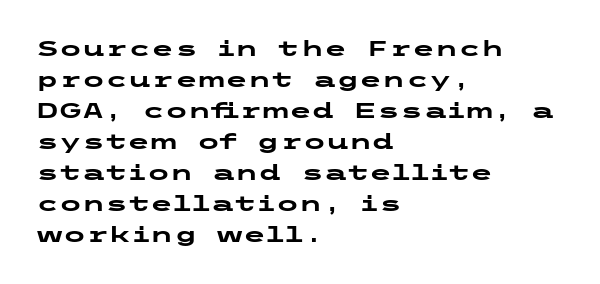
The image shows 21 px bold type, upright; set left-aligned, normal line spacing (1.48x), normal letter spacing, not underlined.
